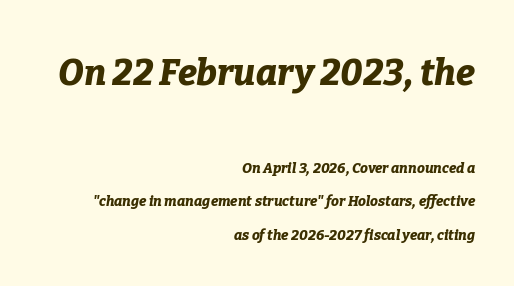
The image shows 36 px bold type, italic (leaning right); set right-aligned, loose line spacing (2.41x), normal letter spacing, not underlined; the first (top) block is 2.57x larger; low stroke contrast and a medium x-height.
